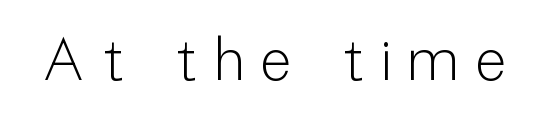
{"serif": "no", "italic": "no", "bold": "no", "weight": "light", "width": "condensed", "stroke_contrast": "low", "x_height": "medium", "monospaced": "no", "underline": "no", "letter_spacing": "wide", "letter_spacing_em": 0.3, "glyph_px": 58}
